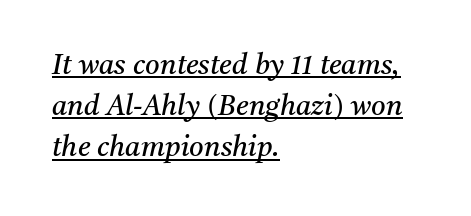
A continuous stroke trails under the words, as in a hyperlink. This block has exactly the height ordinary leading produces. Left-aligned paragraph, ragged on the right. If you drew a line through each stem, it would be angled. The horizontal fit of the characters is conventional and even. The rendering shows small feet on the letterforms — a serif design.
